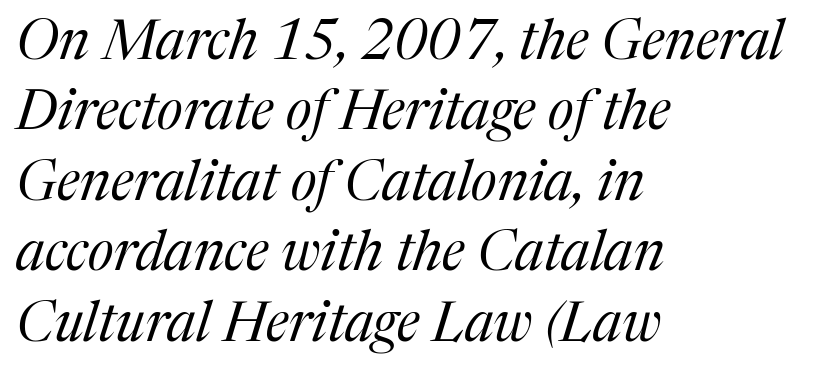
{"serif": "yes", "italic": "yes", "lean": "right", "slant_degrees": 17, "bold": "no", "weight": "regular", "width": "normal", "stroke_contrast": "medium", "x_height": "medium", "monospaced": "no", "underline": "no", "align": "left", "line_spacing": "normal", "line_spacing_ratio": 1.28, "letter_spacing": "normal", "letter_spacing_em": 0.0, "glyph_px": 55}
